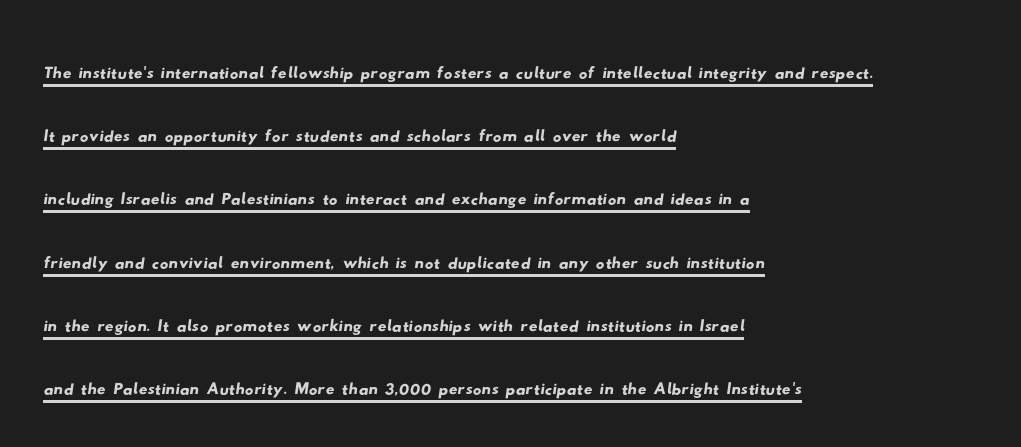
The image shows 43 px wide sans-serif type; set left-aligned, normal line spacing (1.47x), normal letter spacing, underlined; low stroke contrast and a small x-height.
